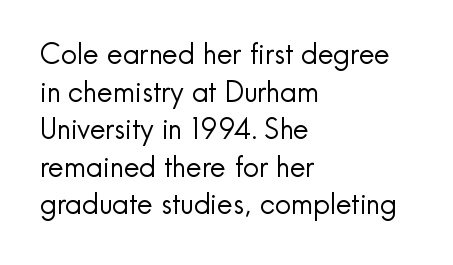
{"serif": "no", "italic": "no", "bold": "no", "weight": "regular", "width": "normal", "x_height": "small", "monospaced": "no", "underline": "no", "align": "left", "line_spacing": "normal", "line_spacing_ratio": 1.34, "letter_spacing": "normal", "letter_spacing_em": 0.0, "glyph_px": 28}
